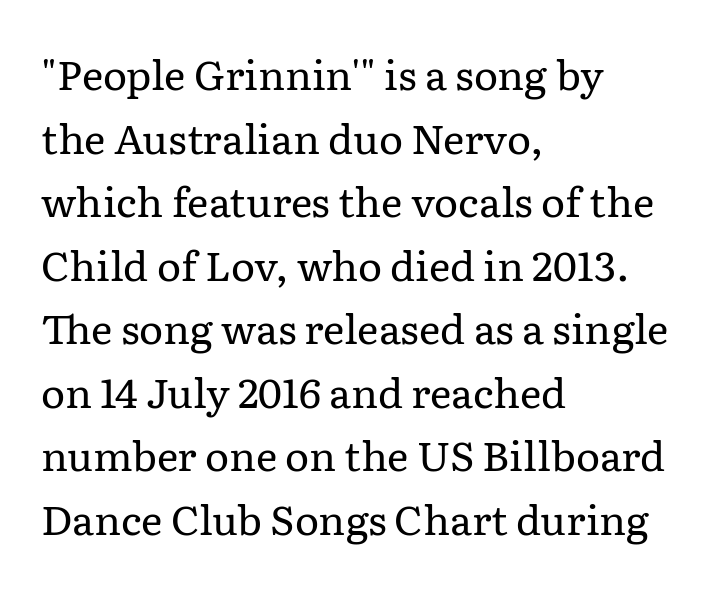
{"serif": "yes", "italic": "no", "bold": "no", "weight": "regular", "width": "normal", "stroke_contrast": "low", "x_height": "medium", "monospaced": "no", "underline": "no", "align": "left", "line_spacing": "normal", "line_spacing_ratio": 1.55, "letter_spacing": "normal", "letter_spacing_em": 0.0, "glyph_px": 41}
